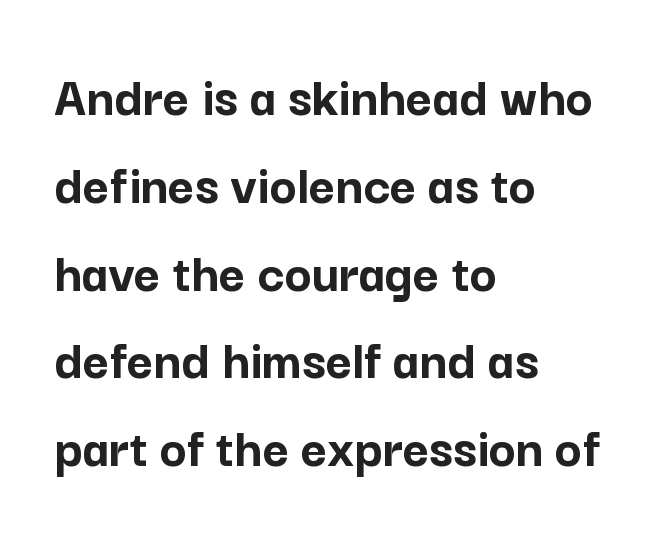
Rendered with straight, roman letterforms. Compared with typical body copy, the letter spacing here is the same. Summary of weight: heavy, a full bold. This sample keeps an unexceptional amount of space between lines. The letters carry no serifs — their stems end cleanly without finishing strokes. The setting favours the left margin, as ordinary paragraphs usually do.
